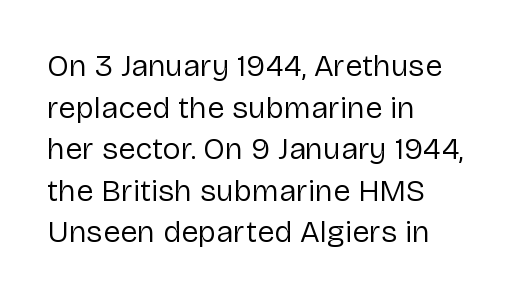
Q: Is the text bold? A: No.
Q: Is the text italic (slanted)? A: No, it is upright.
Q: Is the typeface a serif or a sans-serif typeface? A: Sans-serif.
Q: Is the text underlined? A: No.
Q: How is the paragraph aligned? A: Left-aligned.
Q: Is the spacing between letters normal or unusually wide? A: Normal.
Q: Is the spacing between lines tight, normal or loose? A: Normal.
Q: Width (condensed, normal, or wide)? A: Normal.
Q: Stroke contrast? A: Low.
Q: x-height? A: Medium.
Q: Monospaced? A: No.
